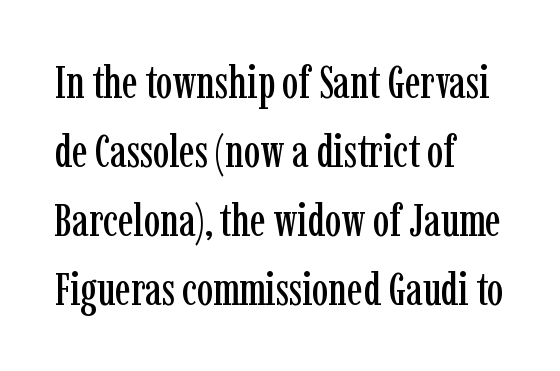
Words float on clear page, feet unadorned. The rows are spaced the way most documents space them. Line beginnings align vertically; line endings do not. The passage shown is typed in a proportional face where columns would drift. The letters carry serifs — small finishing strokes at the ends of their stems. Italic: no, the glyphs are upright roman.
